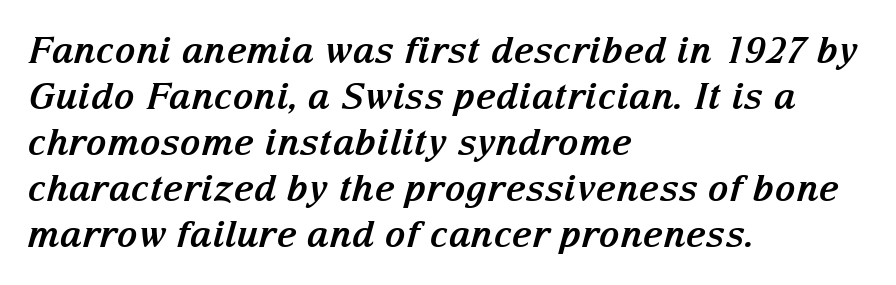
In terms of leading, this rendering sits right in the middle. The gap between lines stays unmarked. Typographic density is high because the face is bold. Left-aligned paragraph, ragged on the right. The passage shown is typed in a proportional face where columns would drift. The face used here is seriffed, in the tradition of book romans.
